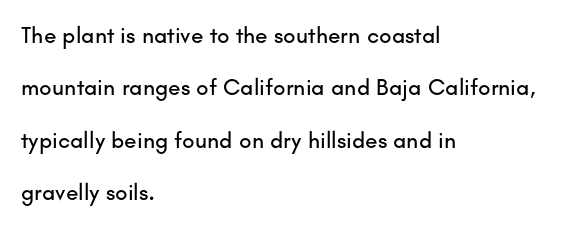
{"italic": "no", "underline": "no", "align": "left", "line_spacing": "loose", "line_spacing_ratio": 2.28, "letter_spacing": "normal", "letter_spacing_em": 0.0, "glyph_px": 23}
